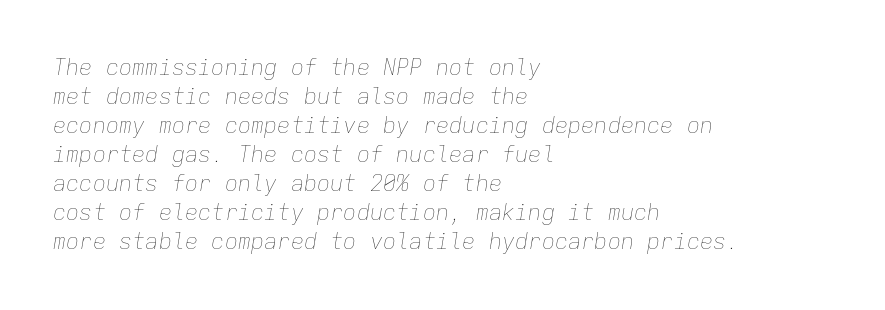
{"italic": "yes", "lean": "right", "slant_degrees": 9, "bold": "no", "underline": "no", "align": "left", "line_spacing": "normal", "line_spacing_ratio": 1.32, "letter_spacing": "normal", "letter_spacing_em": 0.0, "glyph_px": 22}
